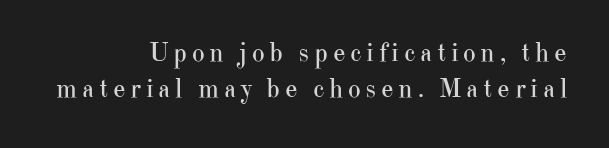
Q: Is the text bold? A: No.
Q: Is the text italic (slanted)? A: No, it is upright.
Q: Is the text underlined? A: No.
Q: How is the paragraph aligned? A: Right-aligned.
Q: Is the spacing between lines tight, normal or loose? A: Normal.
